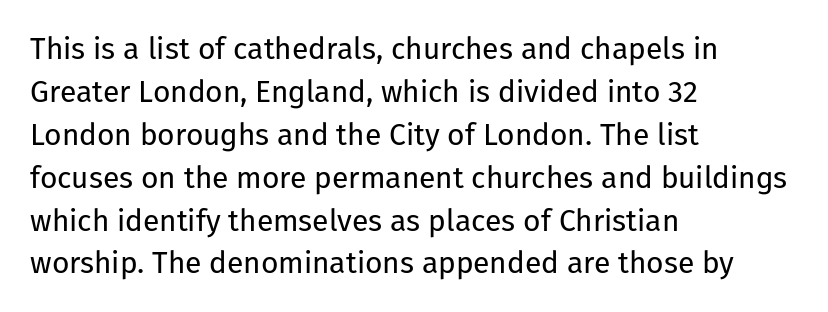
{"serif": "no", "italic": "no", "bold": "no", "weight": "regular", "width": "normal", "stroke_contrast": "low", "x_height": "medium", "monospaced": "no", "underline": "no", "align": "left", "line_spacing": "normal", "line_spacing_ratio": 1.43, "letter_spacing": "normal", "letter_spacing_em": 0.0, "glyph_px": 30}
